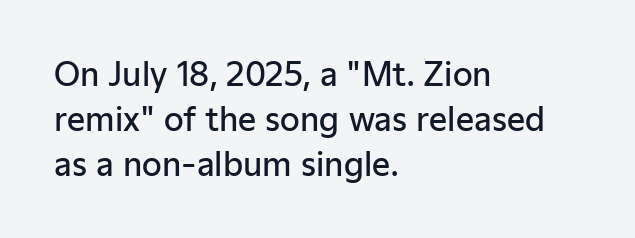
Typeset ragged right — the left edge is the straight one. Look at the bottom of the vertical strokes: they stop flat, with no serifs. This sample has the flowing, uneven cadence of proportional lettering. Tracking here is standard; glyphs follow each other at the usual distance. Just letters on the line, the space beneath them empty.
